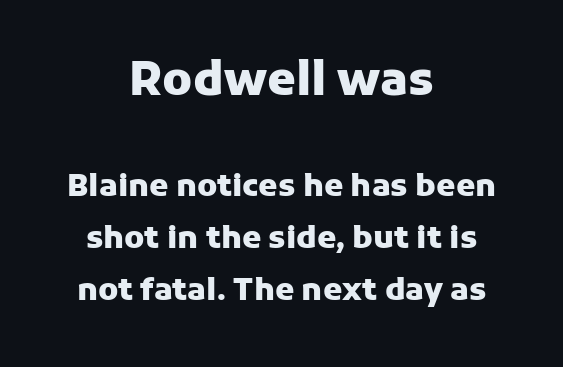
The image shows 46 px heavy sans-serif type, upright; set centered, normal line spacing (1.69x), normal letter spacing, not underlined; the first (top) block is 1.48x larger; low stroke contrast and a medium x-height.
